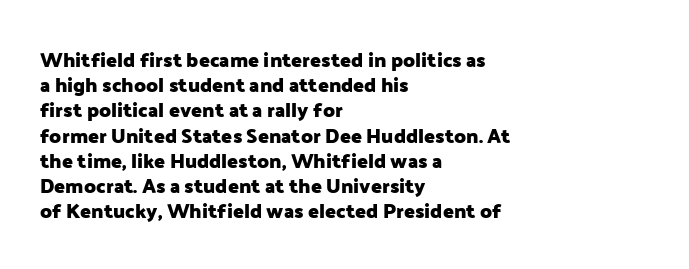
Q: Is the text bold? A: Yes.
Q: Is the text italic (slanted)? A: No, it is upright.
Q: Is the text underlined? A: No.
Q: How is the paragraph aligned? A: Left-aligned.
Q: Is the spacing between letters normal or unusually wide? A: Normal.
Q: Is the spacing between lines tight, normal or loose? A: Normal.
